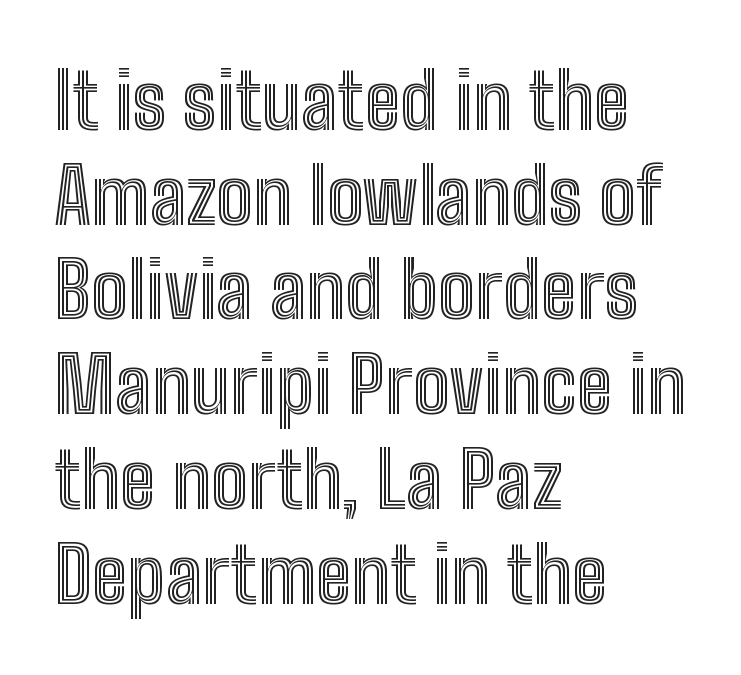
Leftover space on each line is placed entirely after the last word. Beneath every word, the page is bare. The lettering holds an erect, upright posture throughout. Here the designer chose a conventional face with non-uniform glyph widths. Does extra space separate the letters? No, they use regular spacing.
